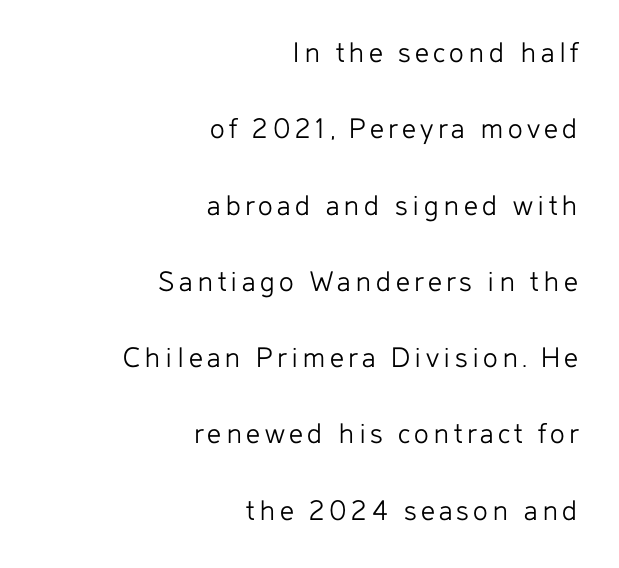
Q: Is the text bold? A: No.
Q: Is the text italic (slanted)? A: No, it is upright.
Q: Is the typeface a serif or a sans-serif typeface? A: Sans-serif.
Q: Is the text underlined? A: No.
Q: How is the paragraph aligned? A: Right-aligned.
Q: Is the spacing between lines tight, normal or loose? A: Loose.
Q: Width (condensed, normal, or wide)? A: Normal.
Q: Stroke contrast? A: Low.
Q: x-height? A: Medium.
Q: Monospaced? A: No.
